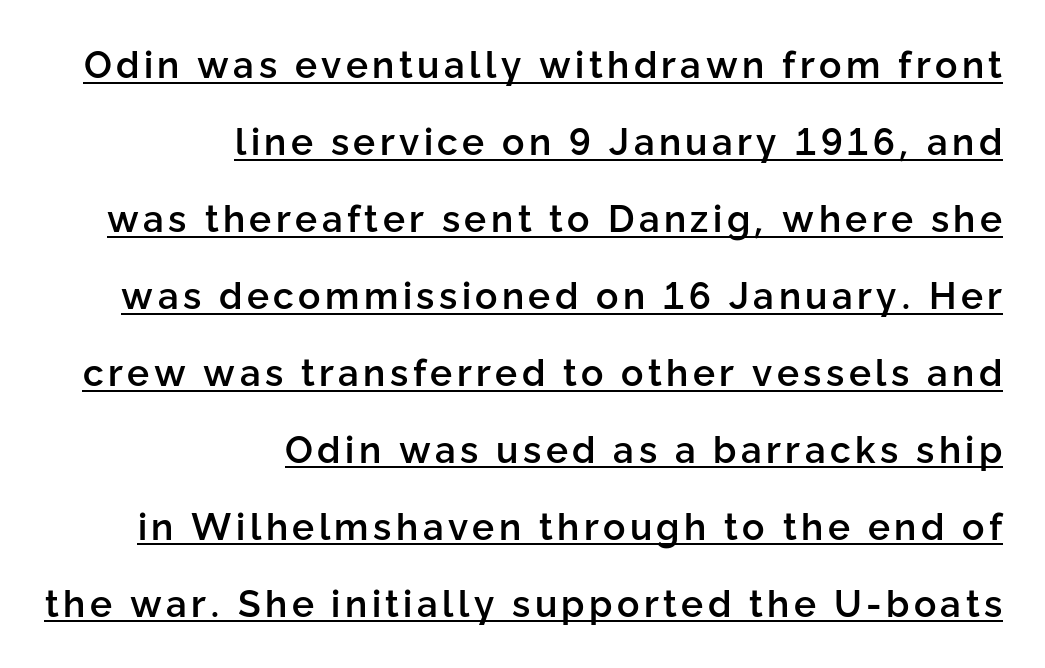
Q: Is the text bold? A: Semi-bold.
Q: Is the text italic (slanted)? A: No, it is upright.
Q: Is the typeface a serif or a sans-serif typeface? A: Sans-serif.
Q: Is the text underlined? A: Yes.
Q: How is the paragraph aligned? A: Right-aligned.
Q: Is the spacing between lines tight, normal or loose? A: Loose.
Q: Width (condensed, normal, or wide)? A: Normal.
Q: Stroke contrast? A: Low.
Q: x-height? A: Medium.
Q: Monospaced? A: No.
